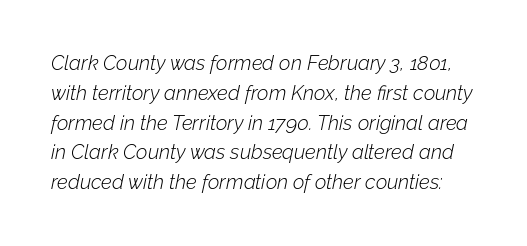
Compared with ordinary roman type, these characters are visibly tilted. Is the type heavy? It reads as light-to-regular instead. The words here are not underlined. The space between consecutive lines is moderate. Does extra space separate the letters? No, they use regular spacing.
